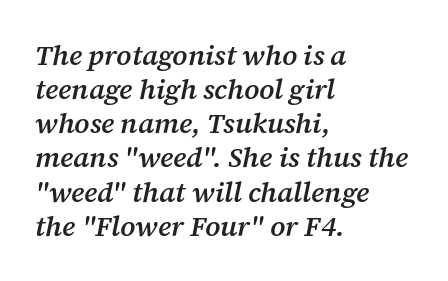
The letters are slanted; this is an italic face. The passage is arranged the way most books set body copy — flush left. The tracking reads as untouched default to a designer's eye. Think of a printed novel: that variable character pitch is what you see here. The strokes are fattened partway — semibold, not bold. Check the space under the baseline: it is left empty.
